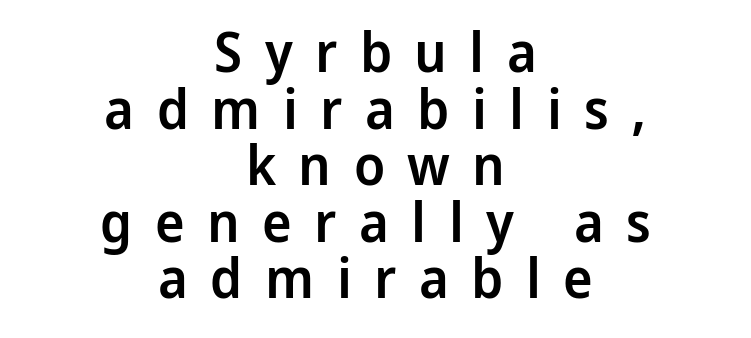
Q: Is the text bold? A: Semi-bold.
Q: Is the text italic (slanted)? A: No, it is upright.
Q: Is the typeface a serif or a sans-serif typeface? A: Sans-serif.
Q: Is the text underlined? A: No.
Q: How is the paragraph aligned? A: Centered.
Q: Is the spacing between letters normal or unusually wide? A: Unusually wide.
Q: Is the spacing between lines tight, normal or loose? A: Tight.
Q: Width (condensed, normal, or wide)? A: Condensed.
Q: Stroke contrast? A: Low.
Q: x-height? A: Large.
Q: Monospaced? A: No.
